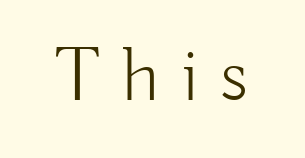
The image shows 78 px light sans-serif type, upright; set unusually wide letter spacing (+0.28 em), not underlined; low stroke contrast and a small x-height.
